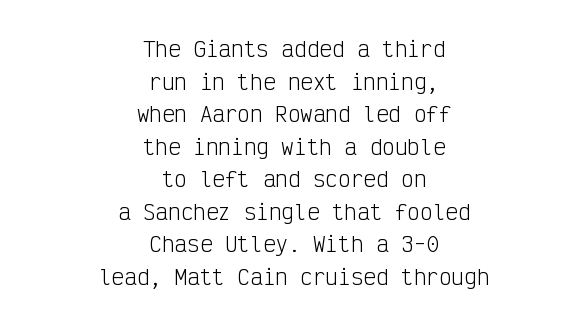
Q: Is the text bold? A: No.
Q: Is the text italic (slanted)? A: No, it is upright.
Q: Is the text underlined? A: No.
Q: How is the paragraph aligned? A: Centered.
Q: Is the spacing between letters normal or unusually wide? A: Normal.
Q: Is the spacing between lines tight, normal or loose? A: Normal.
